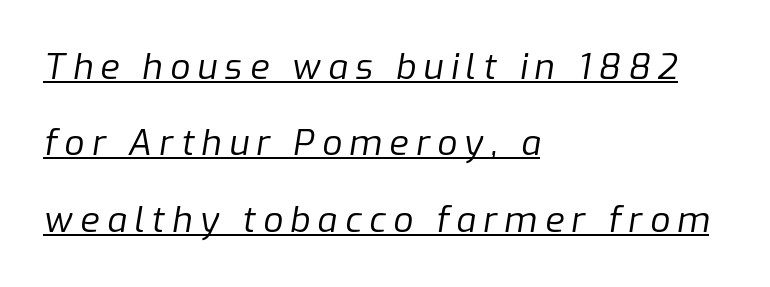
Q: Is the text bold? A: No.
Q: Is the text italic (slanted)? A: Yes, it leans right by about 9 degrees.
Q: Is the text underlined? A: Yes.
Q: How is the paragraph aligned? A: Left-aligned.
Q: Is the spacing between letters normal or unusually wide? A: Unusually wide.
Q: Is the spacing between lines tight, normal or loose? A: Loose.
Q: Width (condensed, normal, or wide)? A: Normal.
Q: Stroke contrast? A: Low.
Q: x-height? A: Medium.
Q: Monospaced? A: No.
